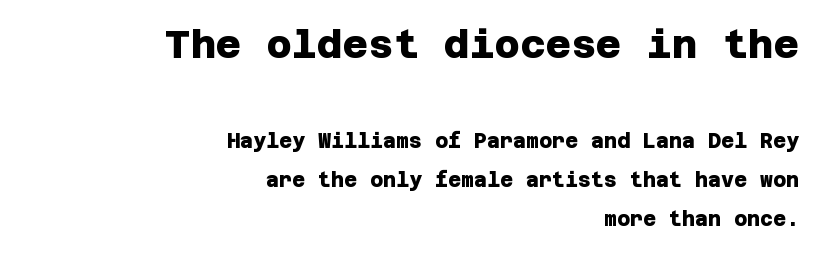
The font is running at its bold setting. Look at the tracking — it's just the regular setting, nothing added. A great deal of white space separates one row of letters from the next. Line ends are locked; line starts wander. To sum up the face: it is a sans, with no serifs. Note: larger setting up top, smaller setting below.
